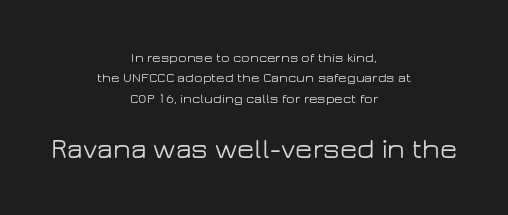
{"serif": "no", "italic": "no", "width": "wide", "stroke_contrast": "low", "x_height": "medium", "monospaced": "no", "underline": "no", "align": "center", "line_spacing": "normal", "line_spacing_ratio": 1.46, "letter_spacing": "normal", "letter_spacing_em": 0.0, "larger_block": "second", "size_ratio": 2.0, "glyph_px": 28}
